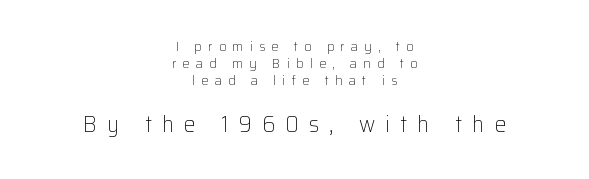
{"italic": "no", "bold": "no", "underline": "no", "align": "center", "line_spacing_ratio": 1.23, "letter_spacing": "wide", "letter_spacing_em": 0.45, "larger_block": "second", "size_ratio": 1.64, "glyph_px": 23}
